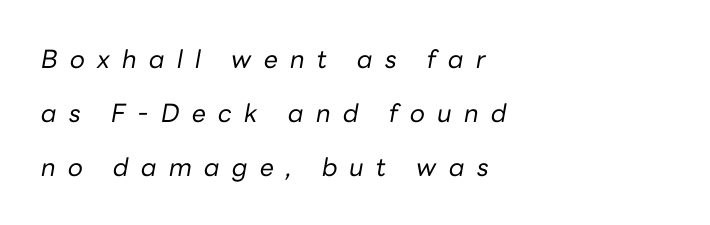
Teacher's note: observe the even left margin — that is flush-left alignment. These lines were composed using italics. Spacing between characters has been opened up far beyond the box default. Descender tails drop into unmarked territory. The lines are spread far apart with generous leading.
